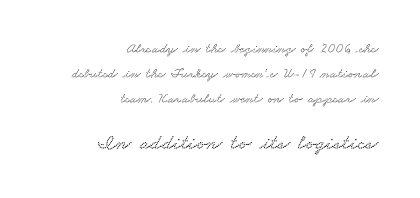
This sample uses plain, unmodified letter spacing. The face used here appears at its bigger size in the lower chunk. These lines stack with their right ends in a neat column. Just letters on the line, the space beneath them empty.
